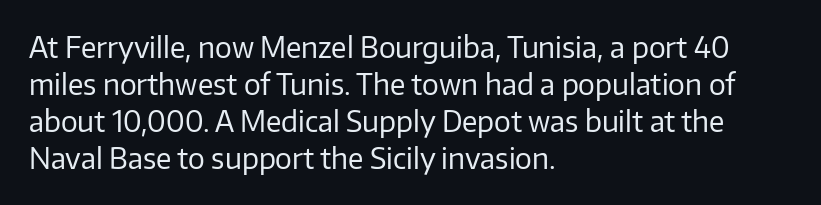
The image shows 28 px regular-weight sans-serif type, upright; set left-aligned, normal line spacing (1.32x), normal letter spacing, not underlined; low stroke contrast and a medium x-height.
